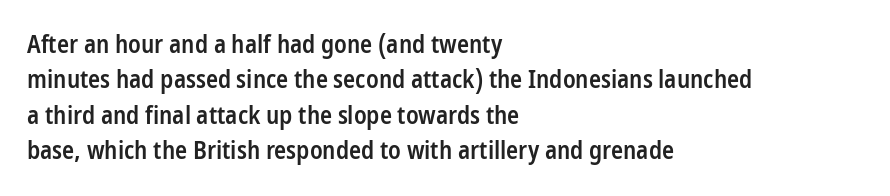
Every letter is mildly thick-stroked: semibold rather than bold. The passage is arranged the way most books set body copy — flush left. The axis of the letterforms is exactly vertical. The rendering uses a moderate line-height, typical for paragraphs.
